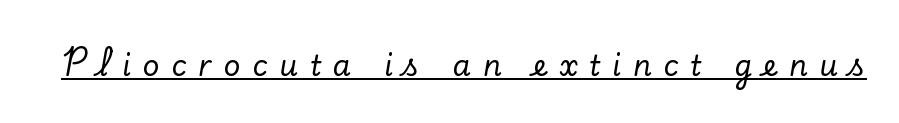
The image shows 29 px serif type; set unusually wide letter spacing (+0.41 em), underlined; low stroke contrast and a small x-height.
